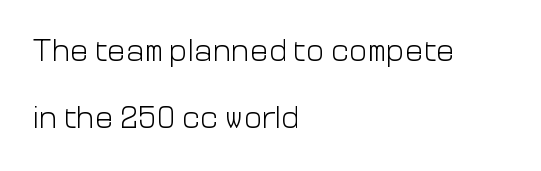
The strokes carry an ordinary text weight at most. Each word holds together tightly as a unit, with standard inter-letter gaps. In CSS terms this would be text-align: left. Just letters on the line, the space beneath them empty.
